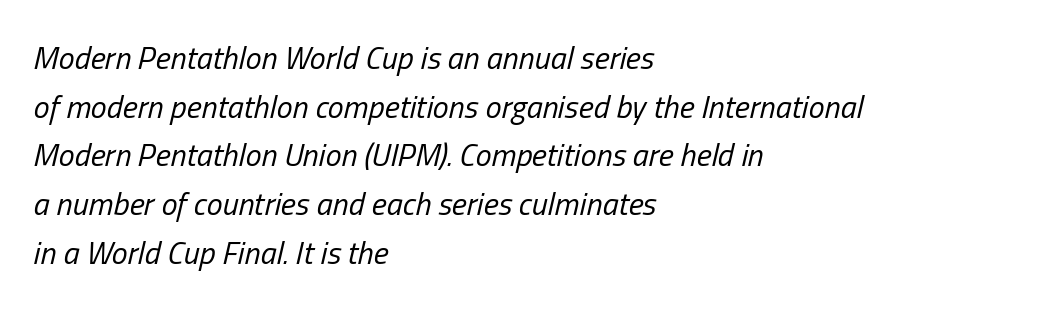
Does extra space separate the letters? No, they use regular spacing. The block of text has a typical density, with ordinary space between rows. Glance below the letters and you will spot only blank space. A classic flush-left, rag-right setting is used for this passage.
